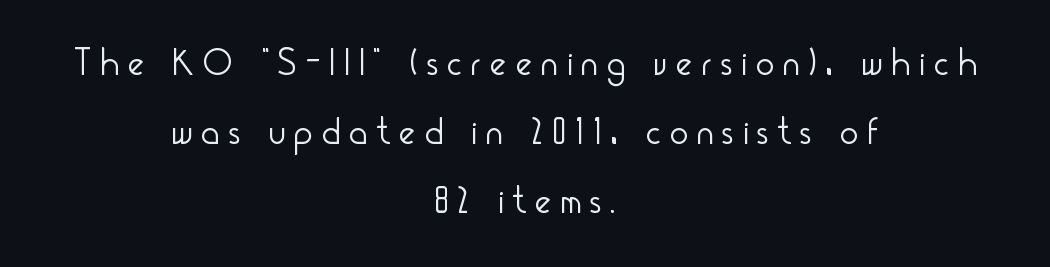
Words float on clear page, feet unadorned. The tracking jumps out immediately: characters are airy and widely separated. The passage shown is typed in a proportional face where columns would drift. Stems and bowls with no extra thickness — not bold.
